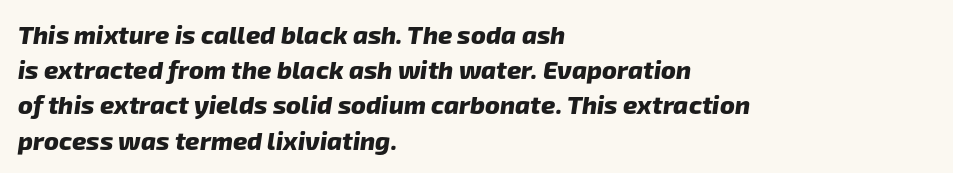
The image shows 25 px bold type; set left-aligned, normal line spacing (1.41x), normal letter spacing, not underlined.
